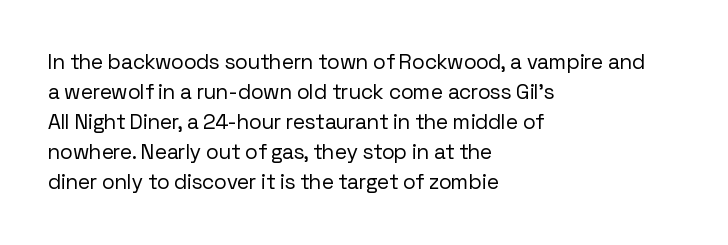
Q: Is the text bold? A: No.
Q: Is the text italic (slanted)? A: No, it is upright.
Q: Is the text underlined? A: No.
Q: How is the paragraph aligned? A: Left-aligned.
Q: Is the spacing between letters normal or unusually wide? A: Normal.
Q: Is the spacing between lines tight, normal or loose? A: Normal.
